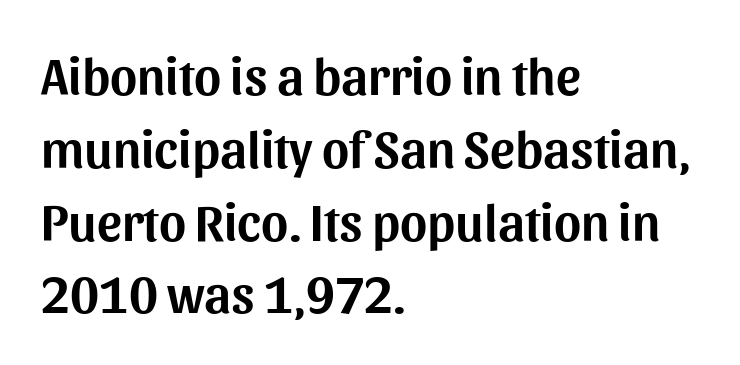
{"serif": "no", "italic": "no", "width": "normal", "stroke_contrast": "medium", "x_height": "medium", "monospaced": "no", "underline": "no", "align": "left", "line_spacing": "normal", "line_spacing_ratio": 1.4, "letter_spacing": "normal", "letter_spacing_em": 0.0, "glyph_px": 52}
